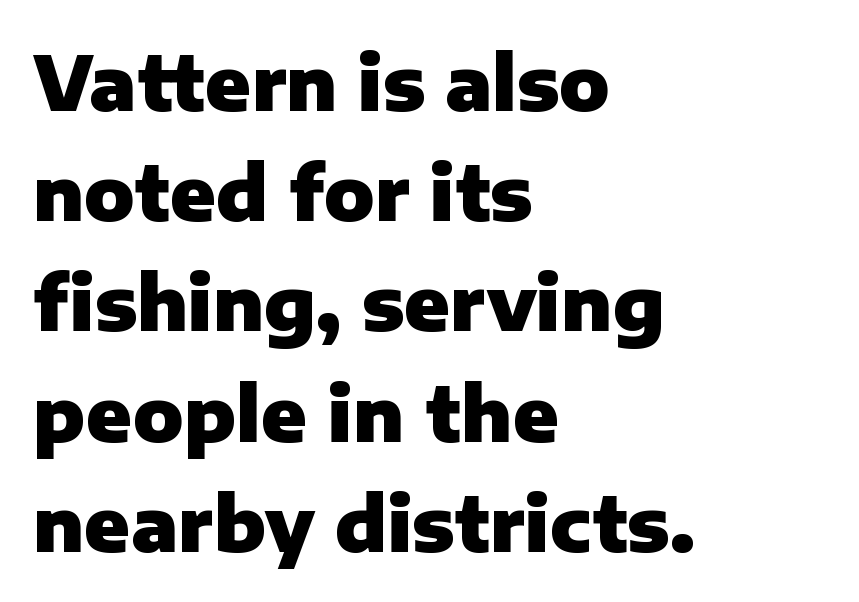
Baseline-to-baseline distance is the conventional proportion of letter height. The passage shown is typed in a proportional face where columns would drift. Is the type bold? Yes — the strokes are clearly thick and heavy. Leftover space on each line is placed entirely after the last word. Font category for this specimen: sans-serif. Students, note that the glyphs here touch the page at normal intervals.
